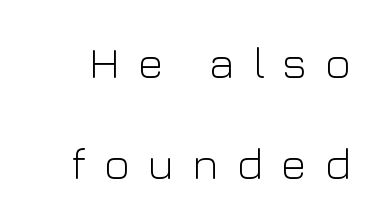
The image shows 45 px light sans-serif type, upright; set loose line spacing (2.25x), unusually wide letter spacing (+0.39 em), not underlined; low stroke contrast and a medium x-height.
